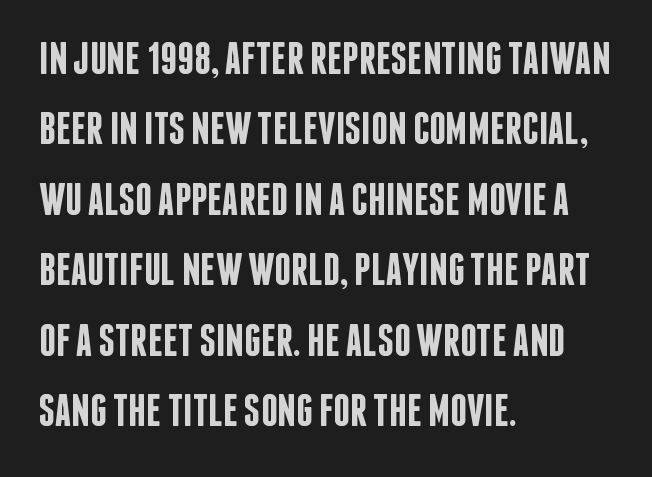
{"serif": "no", "italic": "no", "bold": "semi", "weight": "semibold", "width": "condensed", "stroke_contrast": "low", "x_height": "large", "monospaced": "no", "underline": "no", "align": "left", "line_spacing": "normal", "line_spacing_ratio": 1.53, "letter_spacing": "normal", "letter_spacing_em": 0.0, "glyph_px": 46}
